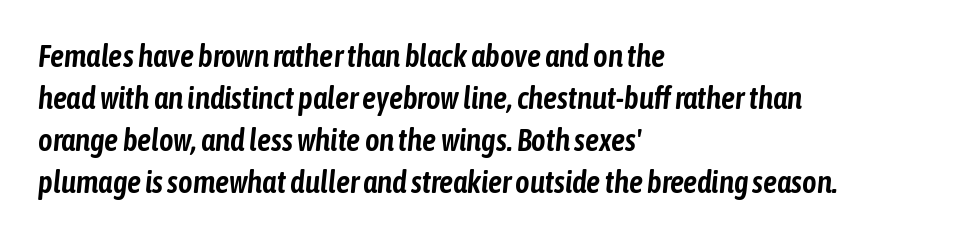
{"italic": "yes", "lean": "right", "slant_degrees": 6, "width": "condensed", "stroke_contrast": "low", "x_height": "medium", "monospaced": "no", "underline": "no", "align": "left", "line_spacing": "normal", "line_spacing_ratio": 1.36, "letter_spacing": "normal", "letter_spacing_em": 0.0, "glyph_px": 31}
